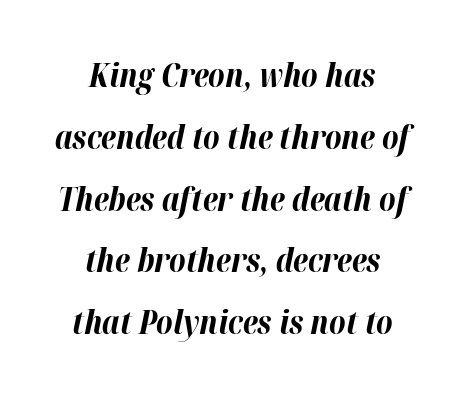
Q: Is the text bold? A: Yes.
Q: Is the text italic (slanted)? A: Yes, it leans right by about 12 degrees.
Q: Is the text underlined? A: No.
Q: How is the paragraph aligned? A: Centered.
Q: Is the spacing between letters normal or unusually wide? A: Normal.
Q: Is the spacing between lines tight, normal or loose? A: Loose.
Q: Width (condensed, normal, or wide)? A: Normal.
Q: Stroke contrast? A: High.
Q: x-height? A: Medium.
Q: Monospaced? A: No.
